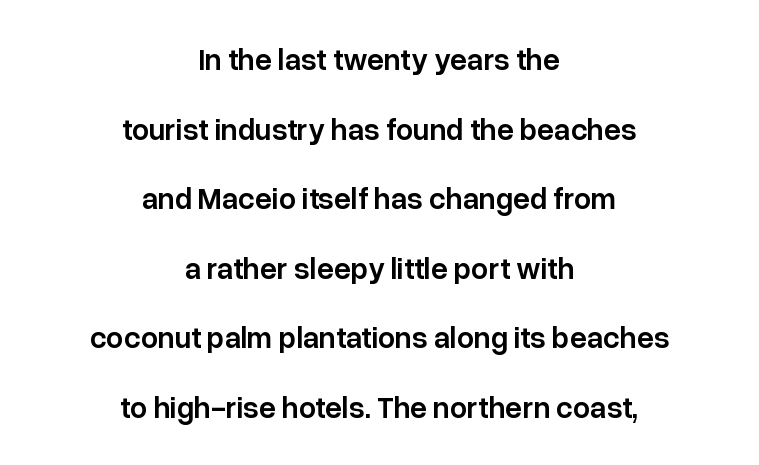
The image shows 30 px semibold sans-serif type, upright; set centered, loose line spacing (2.32x), normal letter spacing, not underlined; low stroke contrast and a medium x-height.
